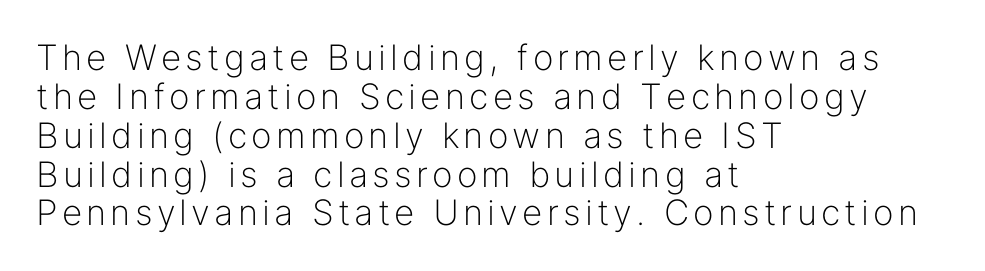
Q: Is the text bold? A: No.
Q: Is the text italic (slanted)? A: No, it is upright.
Q: Is the typeface a serif or a sans-serif typeface? A: Sans-serif.
Q: Is the text underlined? A: No.
Q: How is the paragraph aligned? A: Left-aligned.
Q: Is the spacing between lines tight, normal or loose? A: Tight.
Q: Width (condensed, normal, or wide)? A: Normal.
Q: Stroke contrast? A: Low.
Q: x-height? A: Medium.
Q: Monospaced? A: No.
